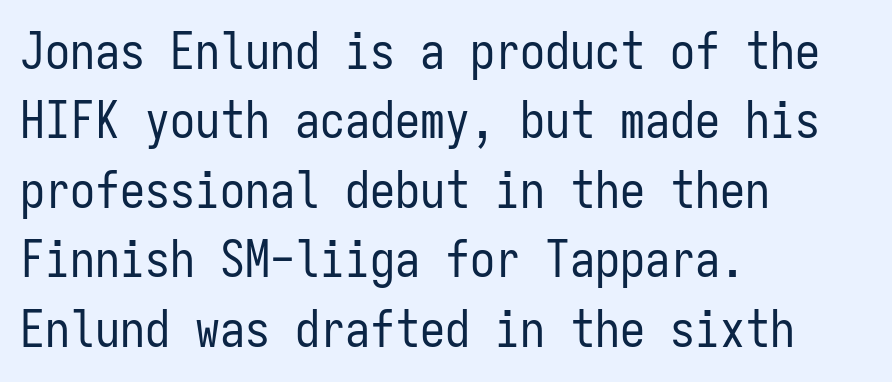
Q: Is the text bold? A: No.
Q: Is the text italic (slanted)? A: No, it is upright.
Q: Is the typeface a serif or a sans-serif typeface? A: Sans-serif.
Q: Is the text underlined? A: No.
Q: How is the paragraph aligned? A: Left-aligned.
Q: Is the spacing between letters normal or unusually wide? A: Normal.
Q: Is the spacing between lines tight, normal or loose? A: Normal.
Q: Width (condensed, normal, or wide)? A: Condensed.
Q: Stroke contrast? A: Low.
Q: x-height? A: Medium.
Q: Monospaced? A: Yes.
